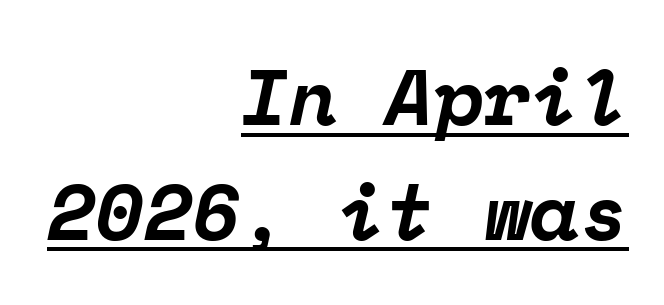
Summary of vertical rhythm: regular, with standard interline spacing. If you drew a line through each stem, it would be angled. Each line of the rendering has a horizontal stroke beneath the glyphs. A serif font was chosen for this passage. How heavy is the stroke? Heavy — this is a bold.
